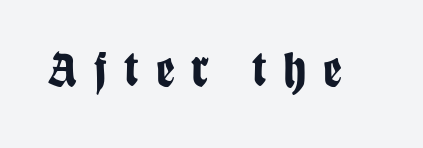
{"serif": "no", "italic": "no", "bold": "yes", "weight": "bold", "width": "condensed", "stroke_contrast": "low", "x_height": "large", "monospaced": "no", "underline": "no", "letter_spacing": "wide", "letter_spacing_em": 0.34, "glyph_px": 51}
